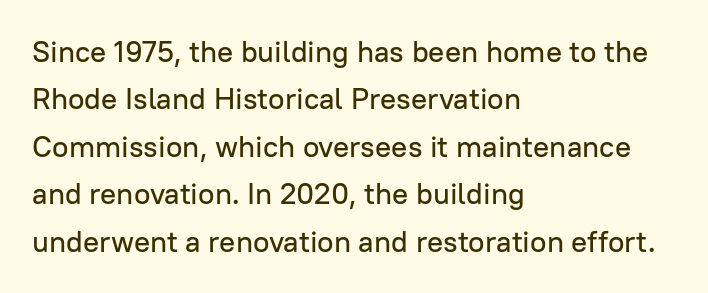
{"serif": "no", "italic": "no", "width": "normal", "stroke_contrast": "low", "x_height": "medium", "monospaced": "no", "underline": "no", "align": "left", "line_spacing": "normal", "line_spacing_ratio": 1.58, "letter_spacing": "normal", "letter_spacing_em": 0.0, "glyph_px": 30}
